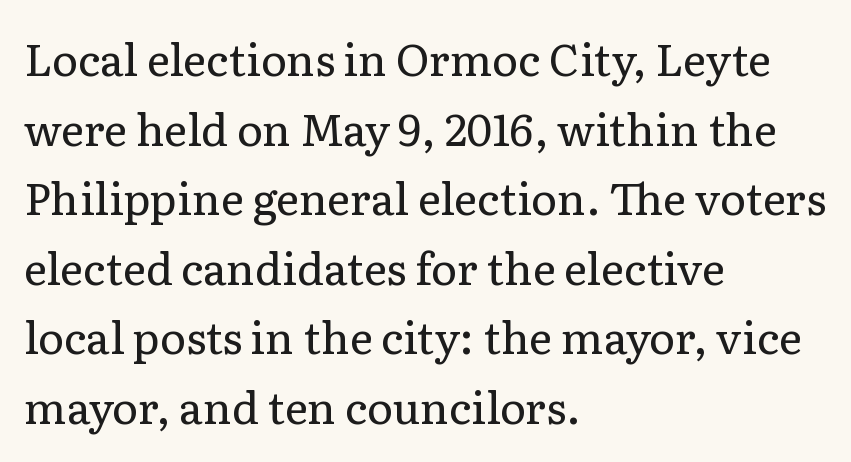
This block has exactly the height ordinary leading produces. Check the space under the baseline: it is left empty. Tracking value appears to be zero — textbook default spacing. Heaviness? Minimal to ordinary, like unemphasized prose.
